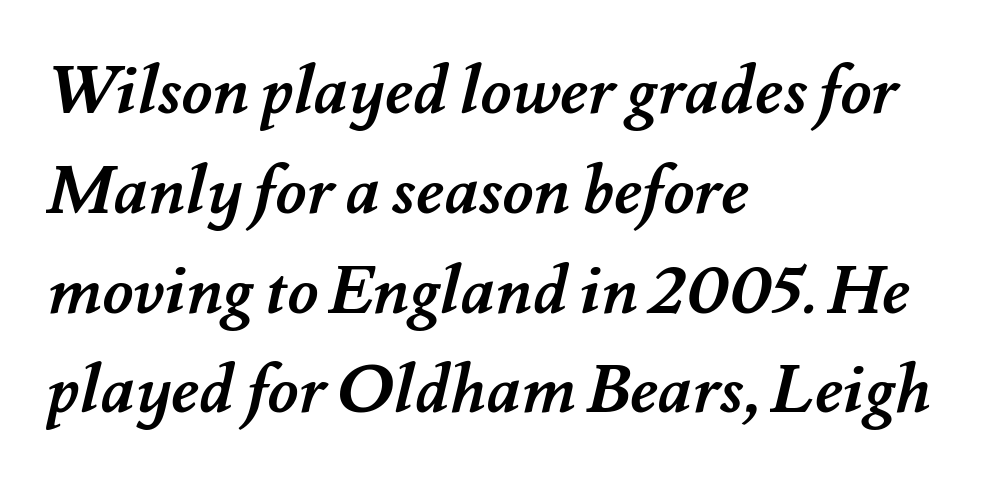
{"bold": "yes", "weight": "semibold", "width": "normal", "stroke_contrast": "medium", "x_height": "small", "monospaced": "no", "underline": "no", "align": "left", "line_spacing": "normal", "line_spacing_ratio": 1.49, "letter_spacing": "normal", "letter_spacing_em": 0.0, "glyph_px": 67}
